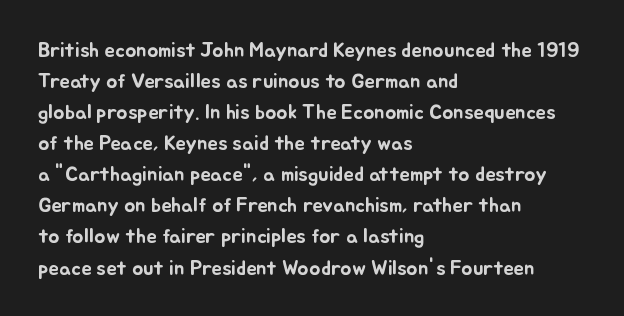
The image shows 21 px text type, upright; set left-aligned, normal line spacing (1.48x), normal letter spacing, not underlined.
